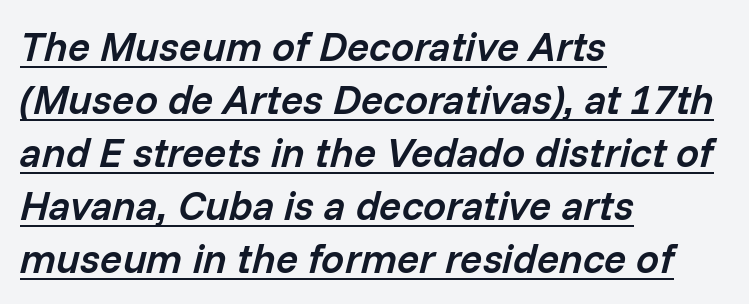
{"italic": "yes", "lean": "right", "slant_degrees": 14, "bold": "semi", "weight": "semibold", "width": "normal", "stroke_contrast": "low", "x_height": "medium", "monospaced": "no", "underline": "yes", "align": "left", "line_spacing": "normal", "line_spacing_ratio": 1.29, "letter_spacing": "normal", "letter_spacing_em": 0.0, "glyph_px": 41}
